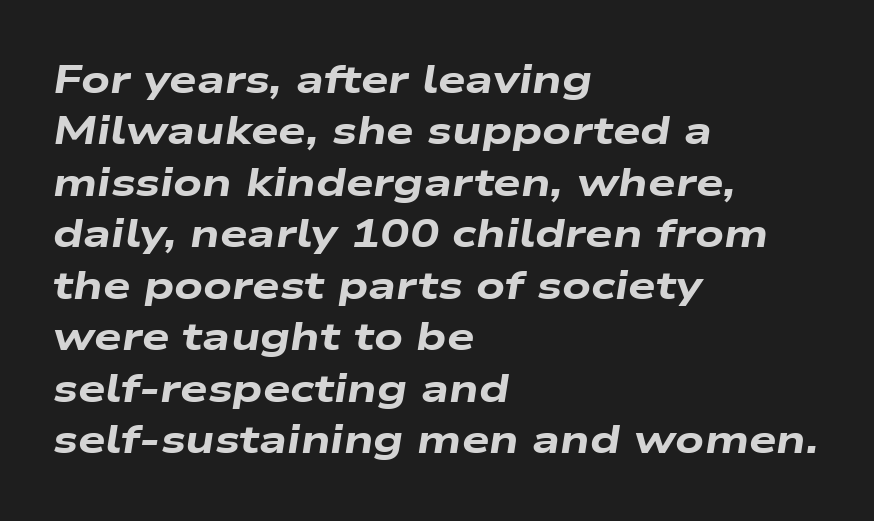
Beneath every word, the page is bare. Emphasis by weight is at full strength: bold. Is there much room between lines? A standard amount, neither cramped nor airy. These lines keep a tight, regular rhythm from letter to letter. Every character sits at an angle, as italics do. In CSS terms this would be text-align: left.
